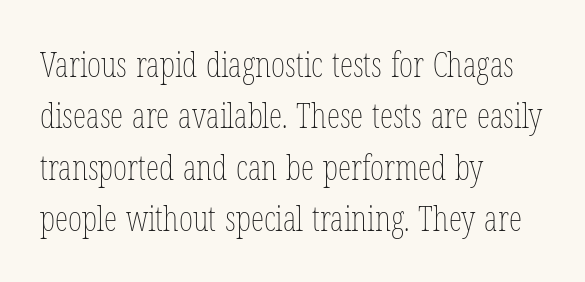
Here the designer chose a conventional face with non-uniform glyph widths. Vertical stems look standard width or narrower in stroke. Regarding leading, the lines here are spaced in the standard way. The rag falls on the right side of this text block.
